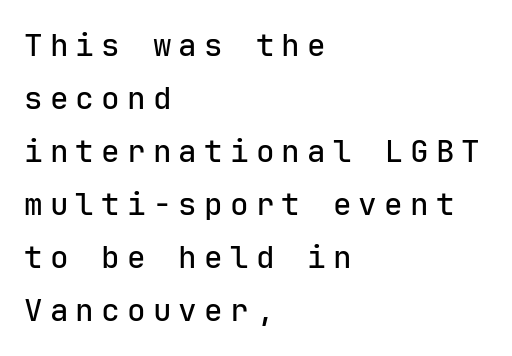
Q: Is the text italic (slanted)? A: No, it is upright.
Q: Is the typeface a serif or a sans-serif typeface? A: Sans-serif.
Q: Is the text underlined? A: No.
Q: How is the paragraph aligned? A: Left-aligned.
Q: Is the spacing between letters normal or unusually wide? A: Unusually wide.
Q: Width (condensed, normal, or wide)? A: Normal.
Q: Stroke contrast? A: Low.
Q: x-height? A: Medium.
Q: Monospaced? A: Yes.
